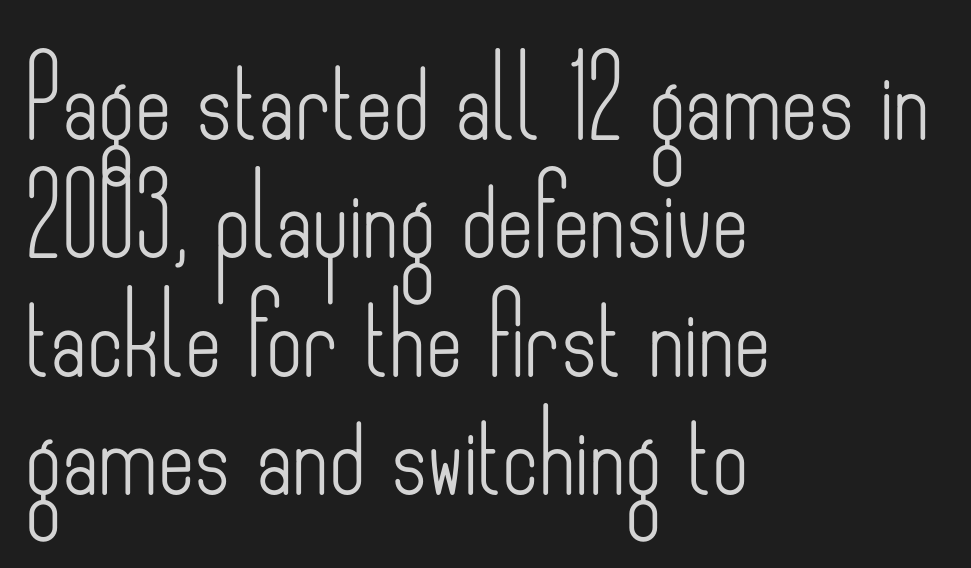
{"serif": "no", "italic": "no", "bold": "no", "weight": "light", "width": "condensed", "stroke_contrast": "low", "x_height": "small", "monospaced": "no", "underline": "no", "align": "left", "line_spacing": "normal", "line_spacing_ratio": 1.5, "letter_spacing": "normal", "letter_spacing_em": 0.0, "glyph_px": 79}
